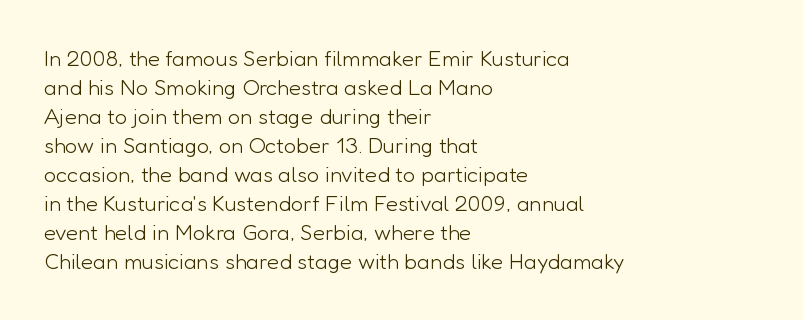
Tall strokes in this sample are plumb rather than angled. The passage shown has conventional tracking throughout. Every row of glyphs begins at an identical x-position on the left. A normal amount of white space separates one row of letters from the next. Type without underlining.
